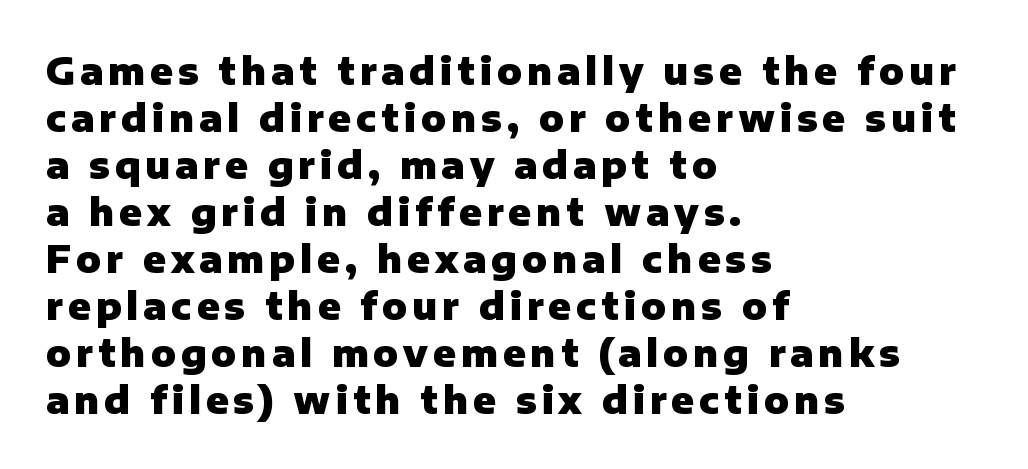
Q: Is the text bold? A: Yes.
Q: Is the text italic (slanted)? A: No, it is upright.
Q: Is the typeface a serif or a sans-serif typeface? A: Sans-serif.
Q: Is the text underlined? A: No.
Q: How is the paragraph aligned? A: Left-aligned.
Q: Is the spacing between lines tight, normal or loose? A: Normal.
Q: Width (condensed, normal, or wide)? A: Normal.
Q: Stroke contrast? A: Low.
Q: x-height? A: Medium.
Q: Monospaced? A: No.
